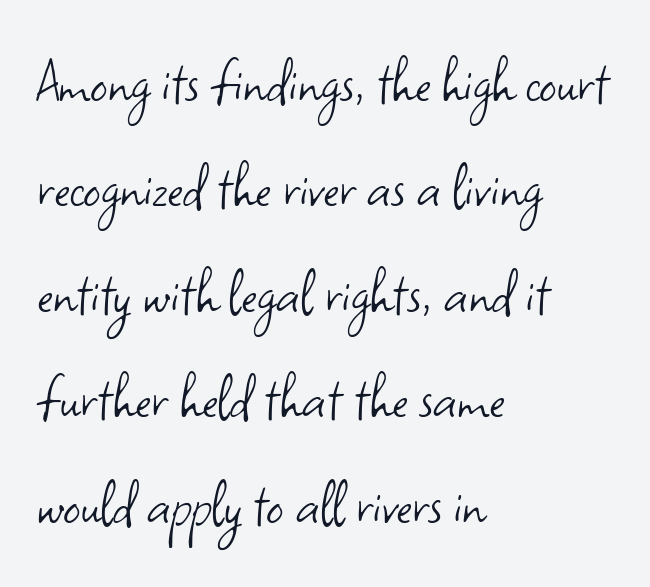
{"serif": "no", "bold": "no", "weight": "light", "width": "normal", "stroke_contrast": "low", "x_height": "small", "monospaced": "no", "underline": "no", "align": "left", "line_spacing": "normal", "line_spacing_ratio": 1.55, "letter_spacing": "normal", "letter_spacing_em": 0.0, "glyph_px": 68}
